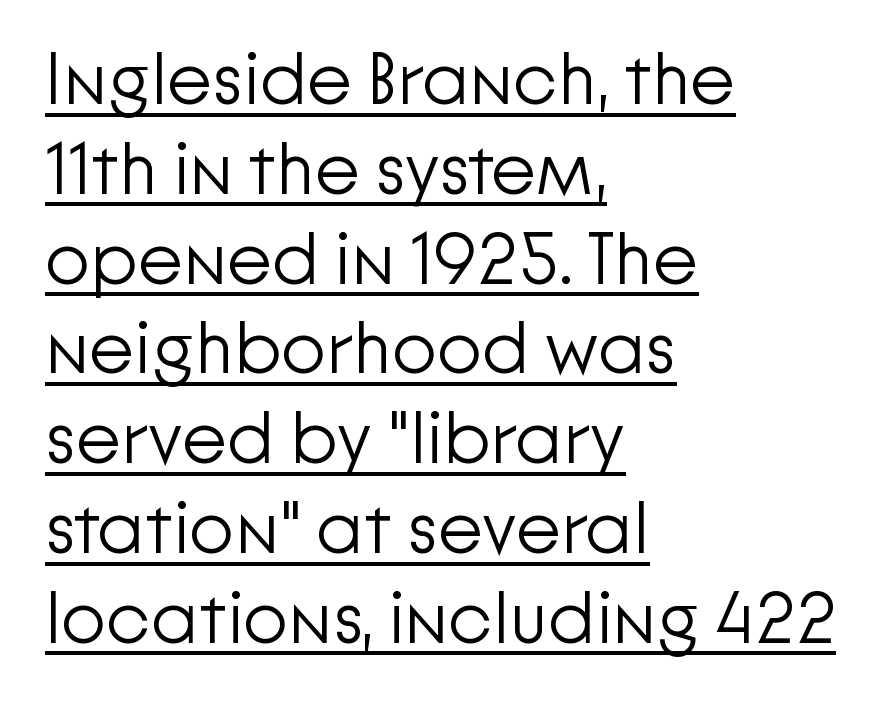
The image shows 73 px light sans-serif type, upright; set left-aligned, line spacing 1.23x, normal letter spacing, underlined; low stroke contrast and a medium x-height.
